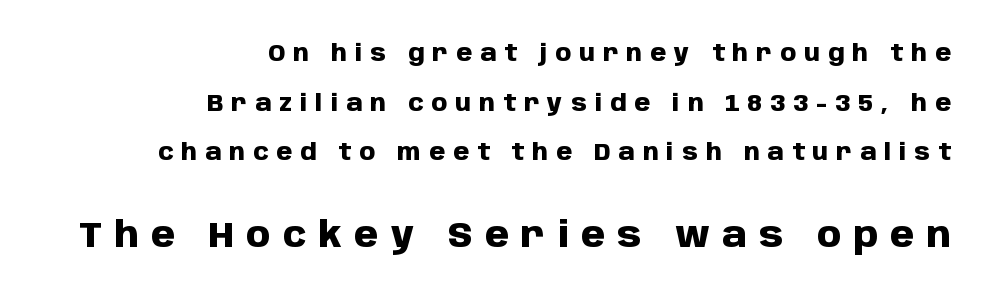
Q: Is the text bold? A: Yes.
Q: Is the text italic (slanted)? A: No, it is upright.
Q: Is the typeface a serif or a sans-serif typeface? A: Sans-serif.
Q: Is the text underlined? A: No.
Q: How is the paragraph aligned? A: Right-aligned.
Q: Is the spacing between letters normal or unusually wide? A: Unusually wide.
Q: Is the spacing between lines tight, normal or loose? A: Loose.
Q: Which block of text is set in a larger size, the first (top) or the second (bottom)? A: The second (bottom) one.
Q: Width (condensed, normal, or wide)? A: Normal.
Q: Stroke contrast? A: Low.
Q: x-height? A: Large.
Q: Monospaced? A: No.
